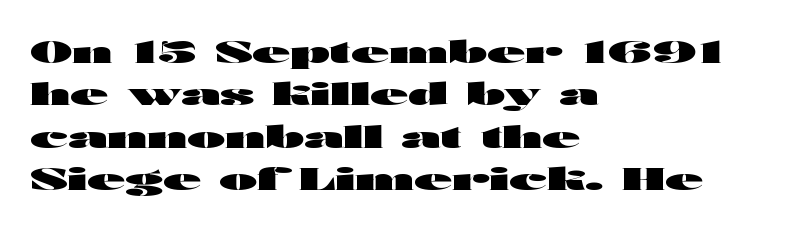
{"serif": "no", "italic": "no", "bold": "yes", "weight": "heavy", "width": "wide", "stroke_contrast": "high", "x_height": "medium", "monospaced": "no", "underline": "no", "align": "left", "line_spacing": "normal", "line_spacing_ratio": 1.37, "letter_spacing": "normal", "letter_spacing_em": 0.0, "glyph_px": 31}
